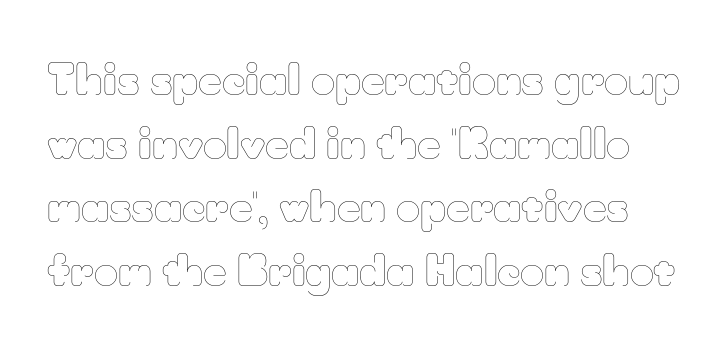
Think of a printed novel: that variable character pitch is what you see here. A roman cut, with each character standing at attention. Students, note that the glyphs here touch the page at normal intervals. This sample keeps an unexceptional amount of space between lines.
